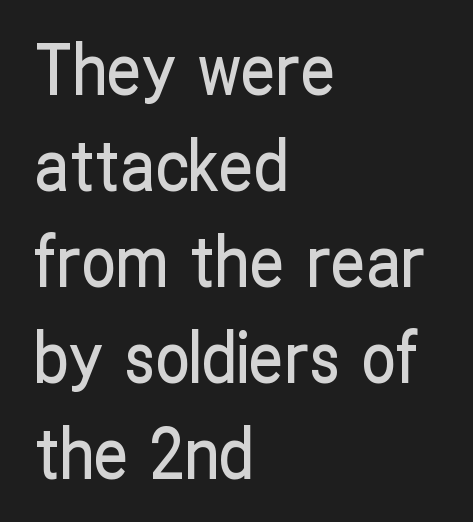
The image shows 69 px condensed sans-serif type, upright; set left-aligned, normal line spacing (1.39x), normal letter spacing, not underlined; low stroke contrast and a medium x-height.
